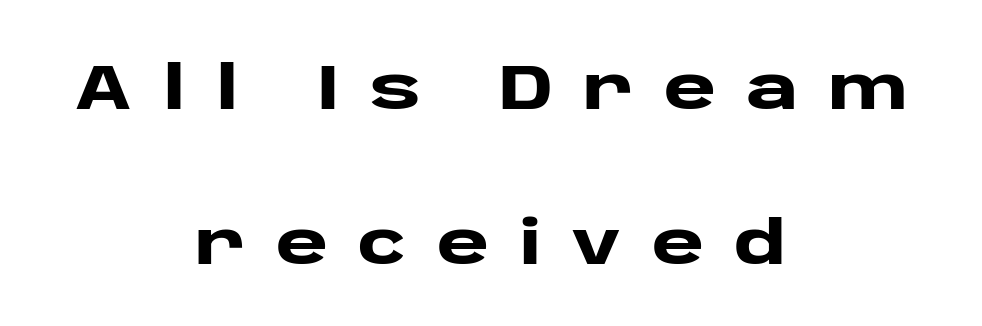
Q: Is the text bold? A: Yes.
Q: Is the text italic (slanted)? A: No, it is upright.
Q: Is the typeface a serif or a sans-serif typeface? A: Sans-serif.
Q: Is the text underlined? A: No.
Q: How is the paragraph aligned? A: Centered.
Q: Is the spacing between letters normal or unusually wide? A: Unusually wide.
Q: Is the spacing between lines tight, normal or loose? A: Loose.
Q: Width (condensed, normal, or wide)? A: Wide.
Q: Stroke contrast? A: Low.
Q: x-height? A: Large.
Q: Monospaced? A: No.
